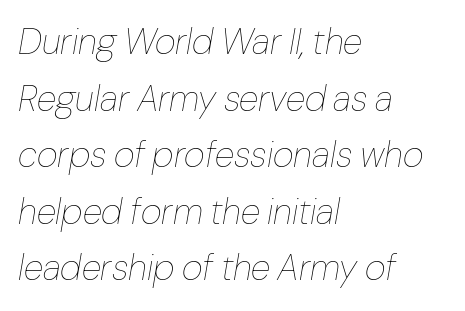
Q: Is the text bold? A: No.
Q: Is the text italic (slanted)? A: Yes, it leans right by about 10 degrees.
Q: Is the text underlined? A: No.
Q: How is the paragraph aligned? A: Left-aligned.
Q: Is the spacing between letters normal or unusually wide? A: Normal.
Q: Is the spacing between lines tight, normal or loose? A: Normal.
Q: Width (condensed, normal, or wide)? A: Normal.
Q: Stroke contrast? A: Low.
Q: x-height? A: Medium.
Q: Monospaced? A: No.
